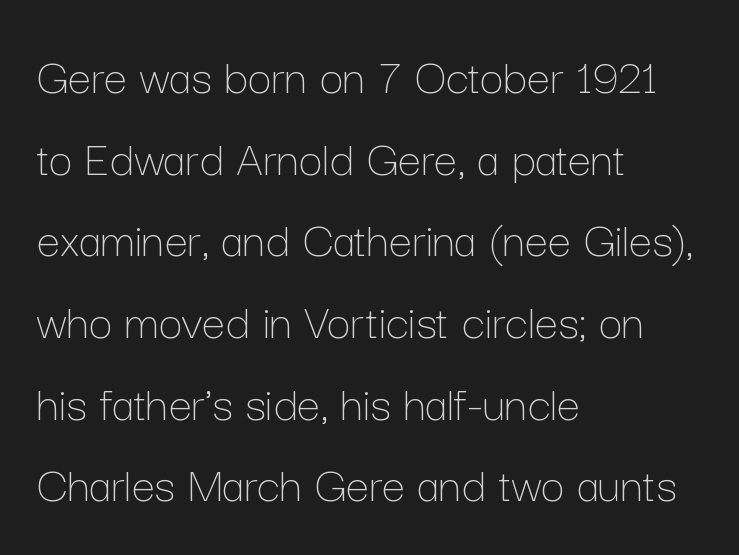
{"italic": "no", "bold": "no", "weight": "thin", "width": "normal", "stroke_contrast": "low", "x_height": "medium", "monospaced": "no", "underline": "no", "align": "left", "line_spacing": "normal", "line_spacing_ratio": 1.57, "letter_spacing": "normal", "letter_spacing_em": 0.0, "glyph_px": 52}
